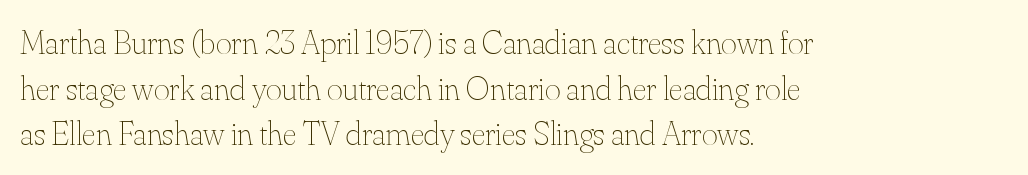
The rows are spaced the way most documents space them. The letters advance in unequal steps, a hallmark of proportional type. Honestly, there is no underline to notice here at all. A light-to-regular cut is what we see here. You could call the tracking neutral — neither tight nor loose.
